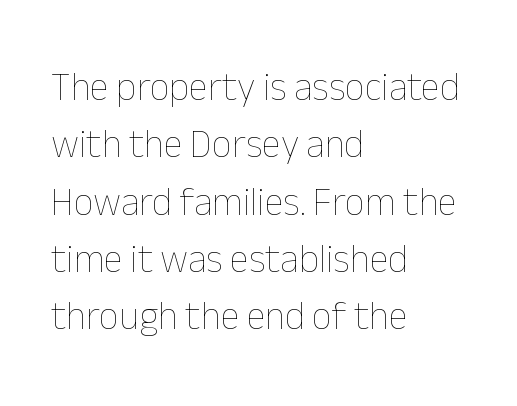
Q: Is the text bold? A: No.
Q: Is the text italic (slanted)? A: No, it is upright.
Q: Is the text underlined? A: No.
Q: How is the paragraph aligned? A: Left-aligned.
Q: Is the spacing between letters normal or unusually wide? A: Normal.
Q: Is the spacing between lines tight, normal or loose? A: Normal.
Q: Width (condensed, normal, or wide)? A: Normal.
Q: Stroke contrast? A: Low.
Q: x-height? A: Medium.
Q: Monospaced? A: No.
